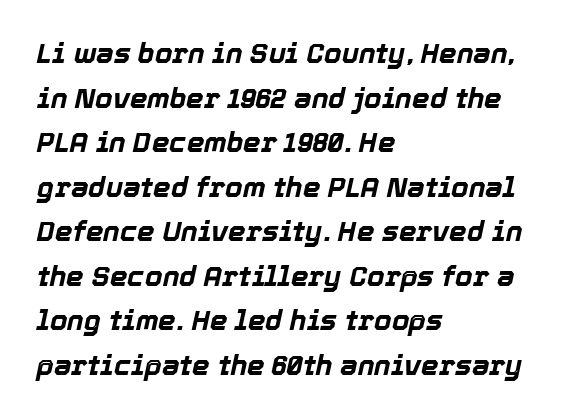
Q: Is the text bold? A: Yes.
Q: Is the text italic (slanted)? A: Yes, it leans right by about 12 degrees.
Q: Is the text underlined? A: No.
Q: How is the paragraph aligned? A: Left-aligned.
Q: Is the spacing between letters normal or unusually wide? A: Normal.
Q: Is the spacing between lines tight, normal or loose? A: Normal.
Q: Width (condensed, normal, or wide)? A: Normal.
Q: x-height? A: Medium.
Q: Monospaced? A: No.
